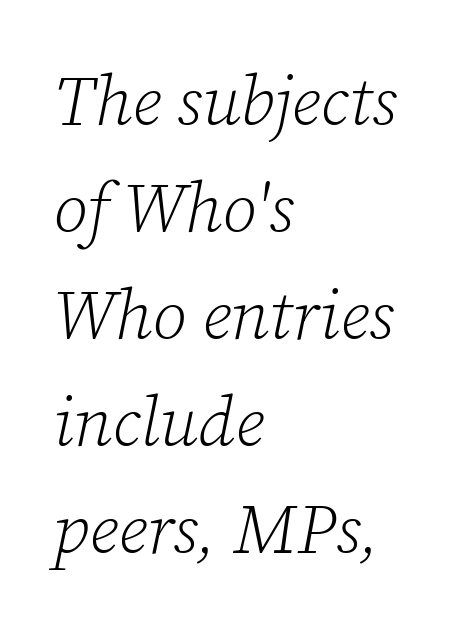
Heft: none added — not bold. The paragraph has a hard left edge and a soft right edge. The horizontal fit of the characters is conventional and even. This rendering employs a face with finishing strokes, i.e., a serif. The glyphs are unaccompanied by any horizontal stroke below them.
